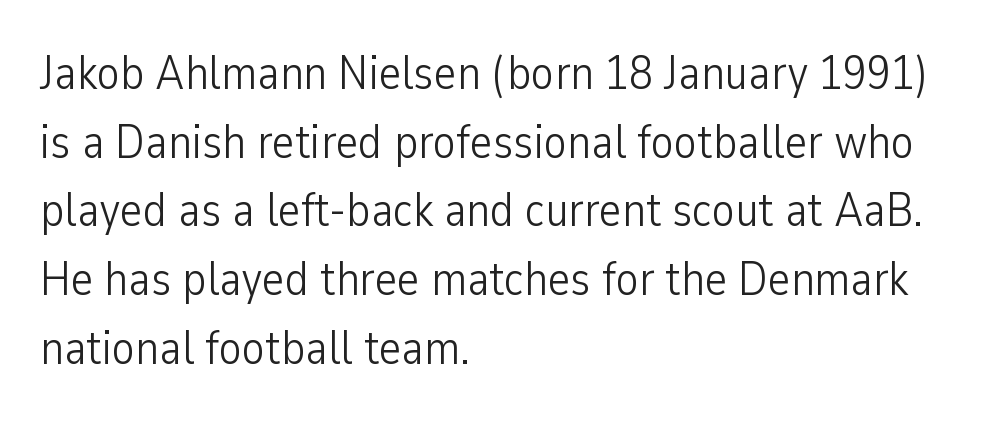
Counters stay open thanks to moderate or lighter strokes. Look at the bottom of the vertical strokes: they stop flat, with no serifs. This sample has the flowing, uneven cadence of proportional lettering. These lines keep a tight, regular rhythm from letter to letter. Characters remain perfectly vertical along every line. Regarding leading, the lines here are spaced in the standard way.
